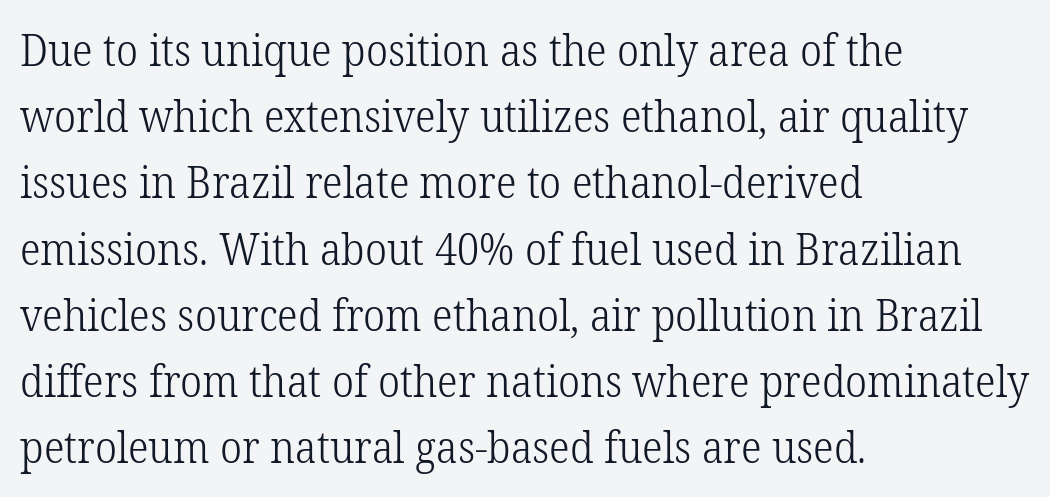
Q: Is the text bold? A: No.
Q: Is the text italic (slanted)? A: No, it is upright.
Q: Is the typeface a serif or a sans-serif typeface? A: Serif.
Q: Is the text underlined? A: No.
Q: How is the paragraph aligned? A: Left-aligned.
Q: Is the spacing between letters normal or unusually wide? A: Normal.
Q: Is the spacing between lines tight, normal or loose? A: Normal.
Q: Width (condensed, normal, or wide)? A: Normal.
Q: Stroke contrast? A: Low.
Q: x-height? A: Medium.
Q: Monospaced? A: No.
